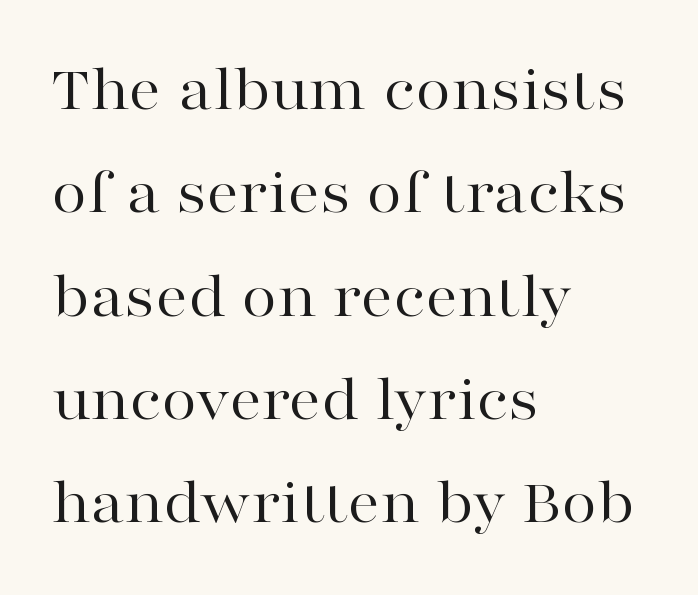
The image shows 65 px regular-weight, wide serif type, upright; set left-aligned, normal line spacing (1.59x), normal letter spacing, not underlined; high stroke contrast and a medium x-height.
